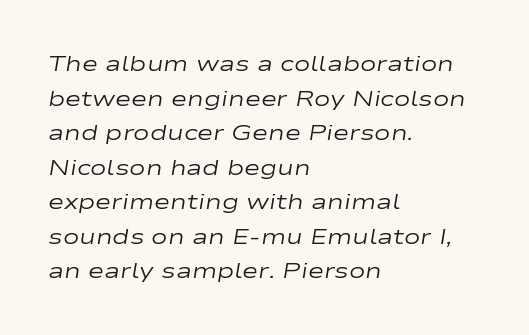
Q: Is the text bold? A: No.
Q: Is the text italic (slanted)? A: Yes, it leans right by about 9 degrees.
Q: Is the text underlined? A: No.
Q: How is the paragraph aligned? A: Left-aligned.
Q: Is the spacing between letters normal or unusually wide? A: Normal.
Q: Is the spacing between lines tight, normal or loose? A: Normal.
